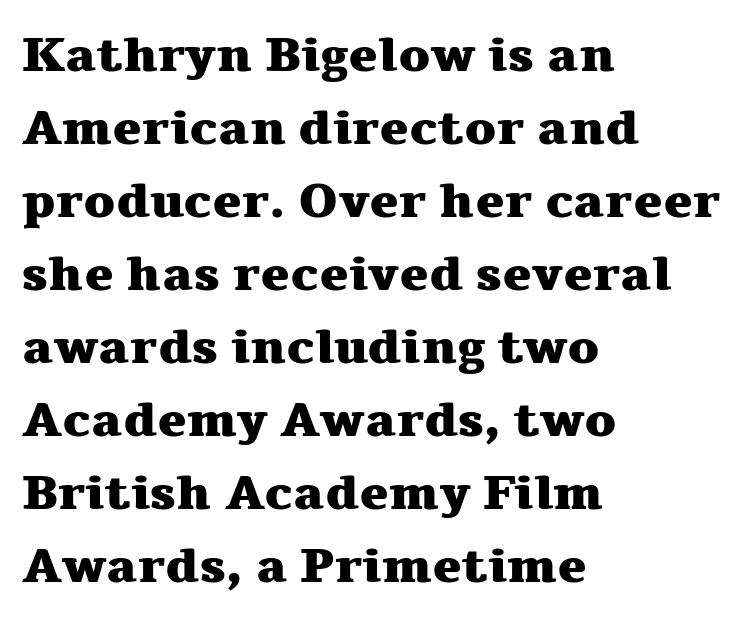
Q: Is the text bold? A: Yes.
Q: Is the text italic (slanted)? A: No, it is upright.
Q: Is the typeface a serif or a sans-serif typeface? A: Serif.
Q: Is the text underlined? A: No.
Q: How is the paragraph aligned? A: Left-aligned.
Q: Is the spacing between letters normal or unusually wide? A: Normal.
Q: Is the spacing between lines tight, normal or loose? A: Normal.
Q: Width (condensed, normal, or wide)? A: Wide.
Q: Stroke contrast? A: Medium.
Q: x-height? A: Medium.
Q: Monospaced? A: No.
